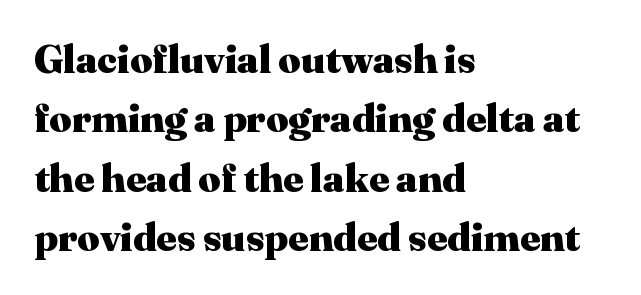
The image shows 39 px heavy serif type, upright; set left-aligned, normal line spacing (1.52x), normal letter spacing, not underlined; medium stroke contrast and a medium x-height.
